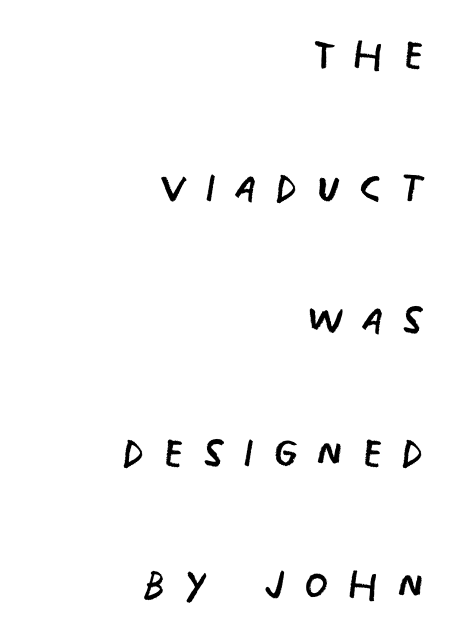
The image shows 55 px regular-weight, condensed sans-serif type; set right-aligned, loose line spacing (2.41x), unusually wide letter spacing (+0.33 em), not underlined; low stroke contrast and a large x-height.
